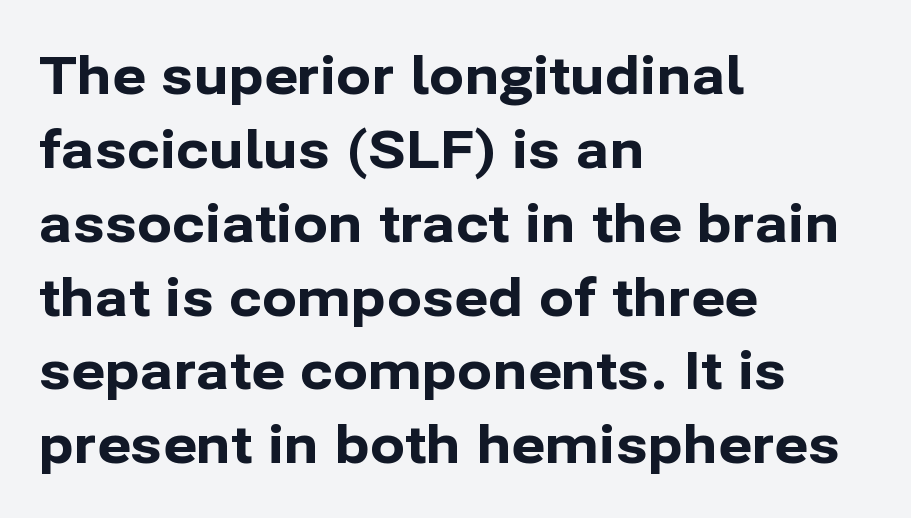
The image shows 52 px bold sans-serif type, upright; set left-aligned, normal line spacing (1.42x), normal letter spacing, not underlined; low stroke contrast and a medium x-height.
